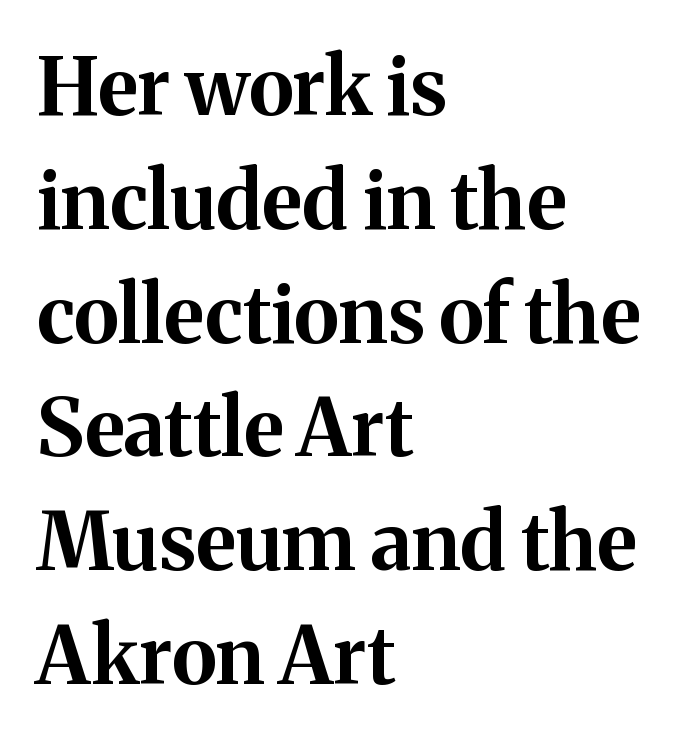
Tracking here is standard; glyphs follow each other at the usual distance. The letters stand straight up with perfectly vertical stems. Check where the strokes stop: tiny serifs finish them off. Visually the block forms a straight wall on the left and a jagged coastline on the right. Set as a true bold cut, around the 700 mark.
